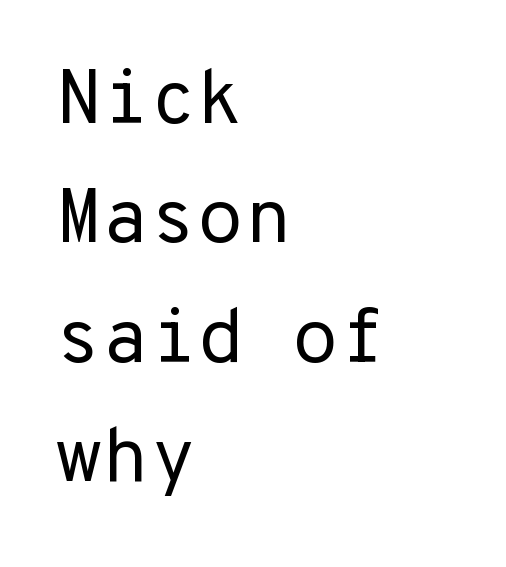
The image shows 77 px regular-weight sans-serif type, upright; set left-aligned, normal line spacing (1.55x), normal letter spacing, not underlined; low stroke contrast and a medium x-height.
